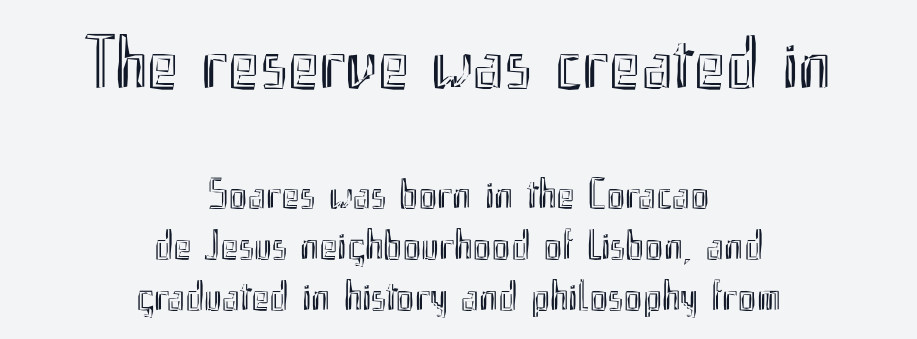
Q: Is the text italic (slanted)? A: No, it is upright.
Q: Is the text underlined? A: No.
Q: How is the paragraph aligned? A: Centered.
Q: Is the spacing between letters normal or unusually wide? A: Normal.
Q: Which block of text is set in a larger size, the first (top) or the second (bottom)? A: The first (top) one.
Q: Width (condensed, normal, or wide)? A: Condensed.
Q: x-height? A: Small.
Q: Monospaced? A: No.
